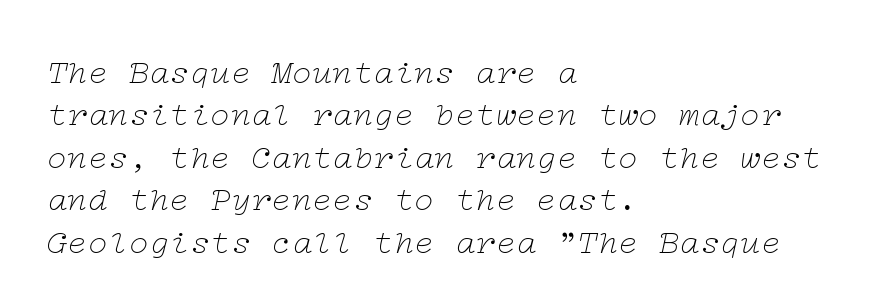
Q: Is the text bold? A: No.
Q: Is the text italic (slanted)? A: Yes, it leans right by about 12 degrees.
Q: Is the typeface a serif or a sans-serif typeface? A: Serif.
Q: Is the text underlined? A: No.
Q: How is the paragraph aligned? A: Left-aligned.
Q: Is the spacing between letters normal or unusually wide? A: Normal.
Q: Is the spacing between lines tight, normal or loose? A: Normal.
Q: Width (condensed, normal, or wide)? A: Wide.
Q: Stroke contrast? A: Low.
Q: x-height? A: Medium.
